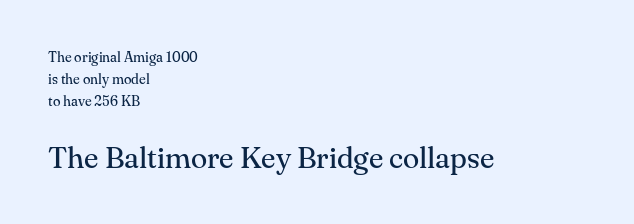
The image shows 30 px regular-weight serif type, upright; set left-aligned, normal line spacing (1.57x), normal letter spacing, not underlined; the second (bottom) block is 2.14x larger; medium stroke contrast and a small x-height.
